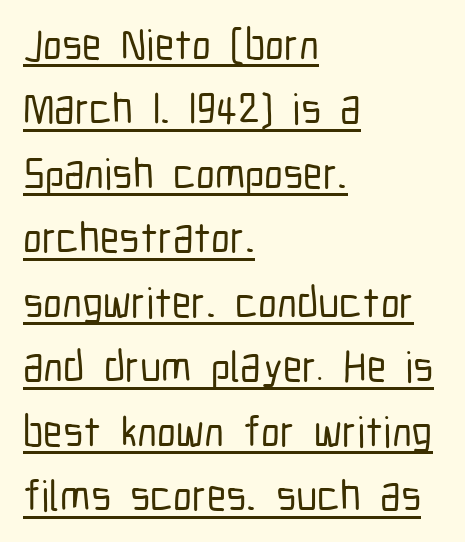
Note the varied advance widths — an 'i' is clearly narrower than an 'm'. Typeset ragged right — the left edge is the straight one. Grotesque or geometric, the face here clearly has no serifs. Nope, not italic — everything's standing straight.
